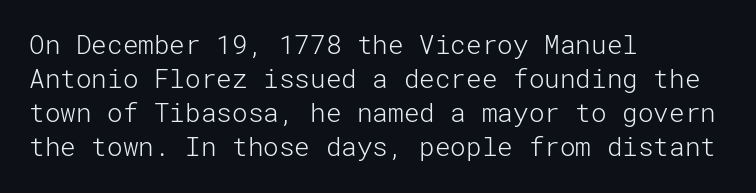
The image shows 26 px text type, upright; set left-aligned, normal line spacing (1.31x), normal letter spacing, not underlined.
